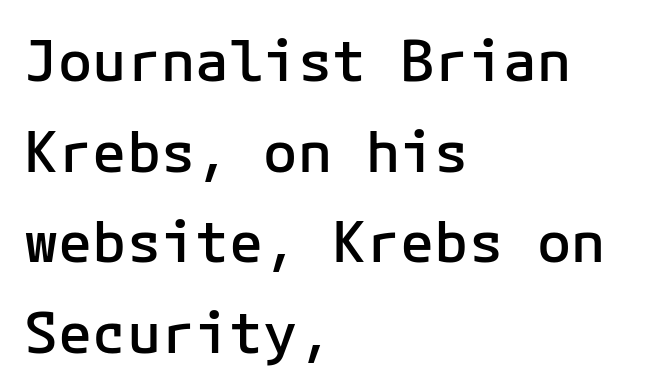
{"serif": "no", "italic": "no", "bold": "semi", "weight": "semibold", "width": "normal", "stroke_contrast": "low", "x_height": "medium", "underline": "no", "align": "left", "line_spacing": "normal", "line_spacing_ratio": 1.59, "letter_spacing": "normal", "letter_spacing_em": 0.0, "glyph_px": 57}
